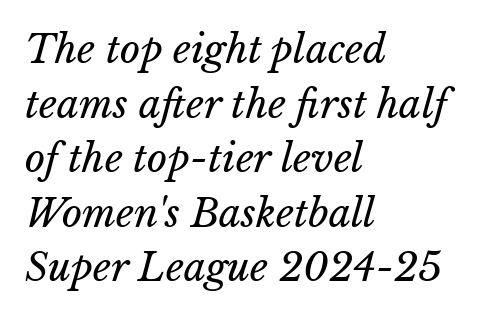
Q: Is the text bold? A: No.
Q: Is the text underlined? A: No.
Q: How is the paragraph aligned? A: Left-aligned.
Q: Is the spacing between letters normal or unusually wide? A: Normal.
Q: Is the spacing between lines tight, normal or loose? A: Normal.
Q: Width (condensed, normal, or wide)? A: Normal.
Q: Stroke contrast? A: Low.
Q: x-height? A: Medium.
Q: Monospaced? A: No.
